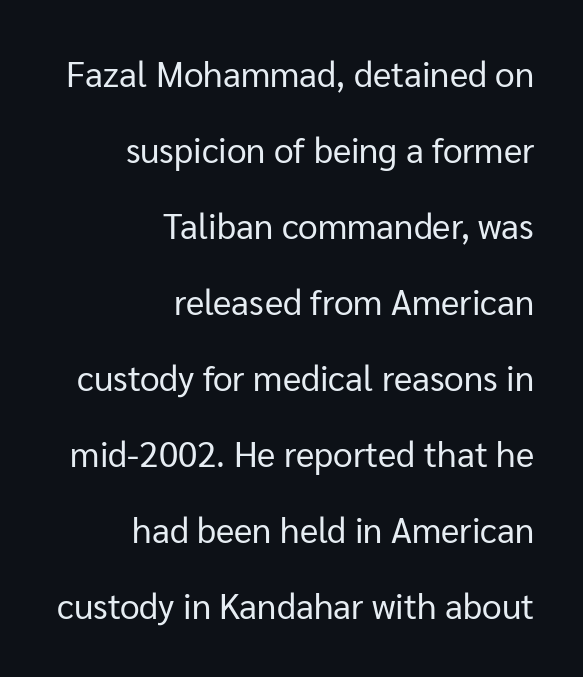
Q: Is the text bold? A: No.
Q: Is the text italic (slanted)? A: No, it is upright.
Q: Is the typeface a serif or a sans-serif typeface? A: Sans-serif.
Q: Is the text underlined? A: No.
Q: How is the paragraph aligned? A: Right-aligned.
Q: Is the spacing between letters normal or unusually wide? A: Normal.
Q: Is the spacing between lines tight, normal or loose? A: Loose.
Q: Width (condensed, normal, or wide)? A: Normal.
Q: Stroke contrast? A: Low.
Q: x-height? A: Medium.
Q: Monospaced? A: No.
